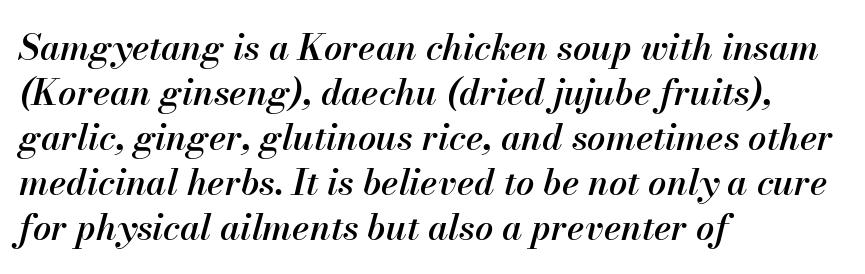
Q: Is the text bold? A: Semi-bold.
Q: Is the text italic (slanted)? A: Yes, it leans right by about 13 degrees.
Q: Is the text underlined? A: No.
Q: How is the paragraph aligned? A: Left-aligned.
Q: Is the spacing between letters normal or unusually wide? A: Normal.
Q: Is the spacing between lines tight, normal or loose? A: Normal.
Q: Width (condensed, normal, or wide)? A: Normal.
Q: Stroke contrast? A: Medium.
Q: x-height? A: Small.
Q: Monospaced? A: No.
